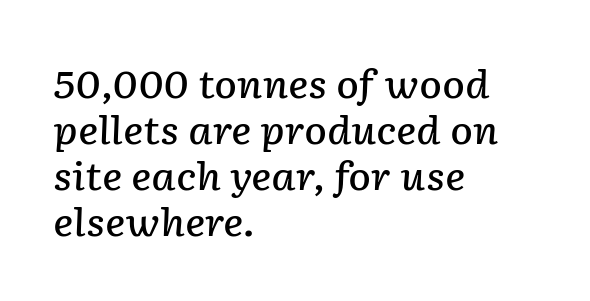
What stands out about the letter spacing? Nothing — it is the standard amount. Letters rest on an invisible, unmarked baseline. The passage shown is typed in a proportional face where columns would drift. A typesetter would mark this as italic.
